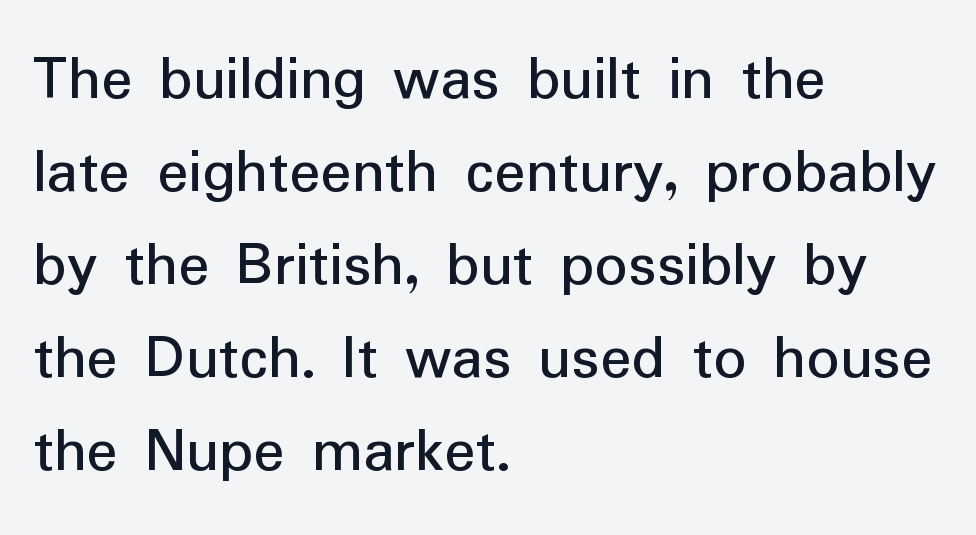
You could not count columns in this text — the font is proportionally spaced. Which margin do the lines hug? The left one — the right edge is uneven. The rows are spaced the way most documents space them. The type family on display is of the sans-serif kind.
